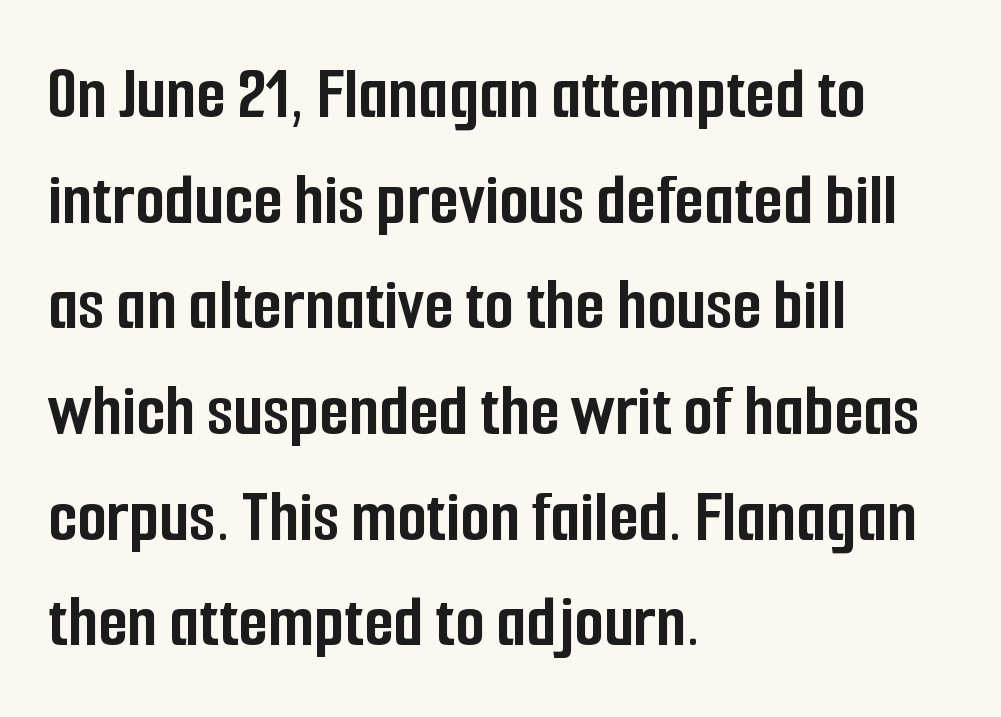
{"serif": "no", "italic": "no", "bold": "yes", "weight": "semibold", "width": "condensed", "stroke_contrast": "low", "x_height": "medium", "monospaced": "no", "underline": "no", "align": "left", "line_spacing": "normal", "line_spacing_ratio": 1.39, "letter_spacing": "normal", "letter_spacing_em": 0.0, "glyph_px": 76}
